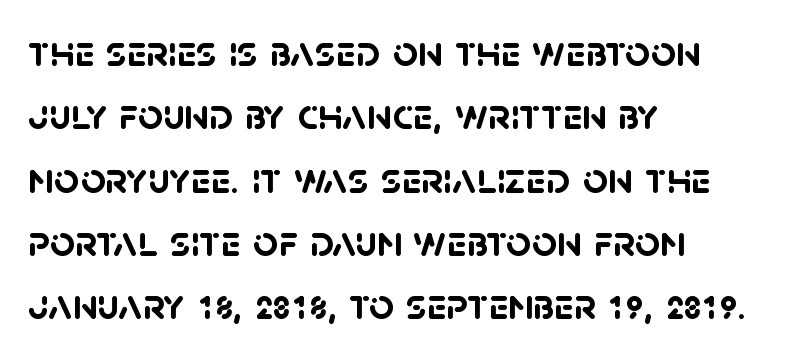
{"serif": "no", "bold": "yes", "weight": "semibold", "width": "normal", "stroke_contrast": "low", "x_height": "large", "monospaced": "no", "underline": "no", "align": "left", "line_spacing": "normal", "line_spacing_ratio": 1.44, "letter_spacing": "normal", "letter_spacing_em": 0.0, "glyph_px": 44}
